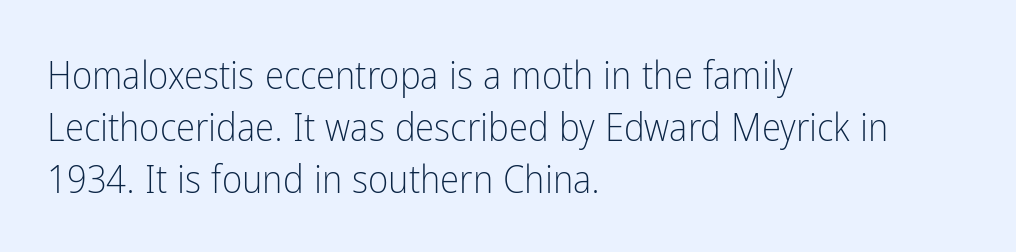
The image shows 39 px light, condensed sans-serif type, upright; set left-aligned, normal line spacing (1.33x), normal letter spacing, not underlined; low stroke contrast and a medium x-height.
